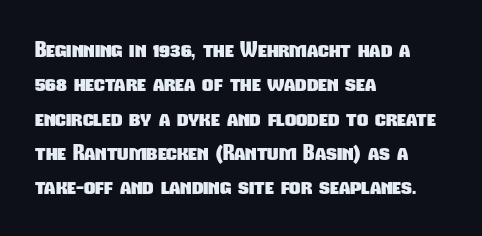
The image shows 22 px bold type; set left-aligned, normal line spacing (1.56x), normal letter spacing, not underlined.
